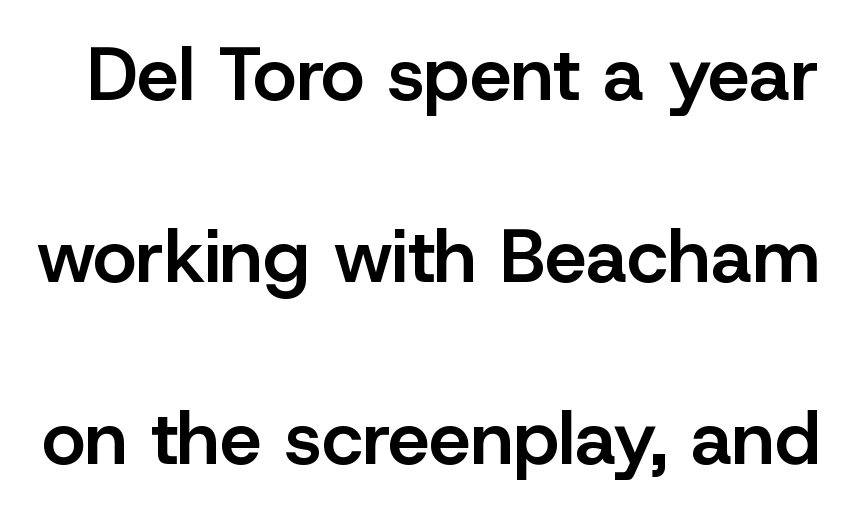
Q: Is the text bold? A: Semi-bold.
Q: Is the text italic (slanted)? A: No, it is upright.
Q: Is the typeface a serif or a sans-serif typeface? A: Sans-serif.
Q: Is the text underlined? A: No.
Q: Is the spacing between letters normal or unusually wide? A: Normal.
Q: Is the spacing between lines tight, normal or loose? A: Loose.
Q: Width (condensed, normal, or wide)? A: Normal.
Q: Stroke contrast? A: Low.
Q: x-height? A: Medium.
Q: Monospaced? A: No.
